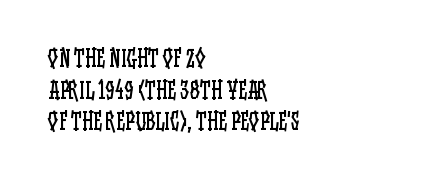
{"italic": "no", "bold": "no", "underline": "no", "align": "left", "line_spacing": "normal", "line_spacing_ratio": 1.38, "letter_spacing": "normal", "letter_spacing_em": 0.0, "glyph_px": 23}
